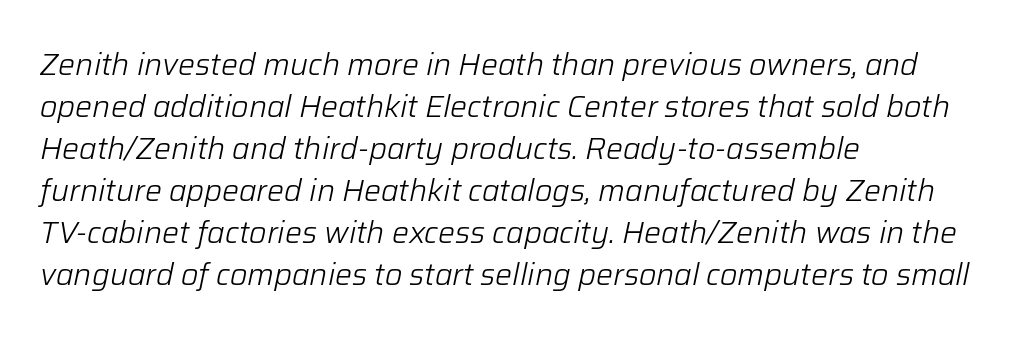
The string is rendered with underlining switched off. In terms of posture, this sample is oblique. Inter-character spacing is left at the font's built-in metrics. The face used here is proportionally spaced, like ordinary book or web type. The characters are drawn with everyday or finer stroke widths.
